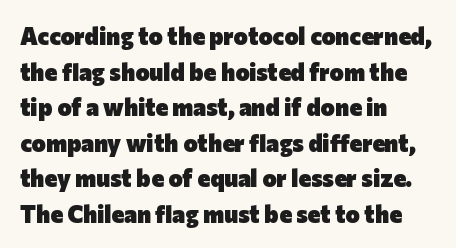
Its strokes are broad and dark, the hallmark of bold type. Short and long lines alike share a common starting point at left. Reading down the column, the eye jumps a familiar distance to each next line. Bare-footed words on every line.
